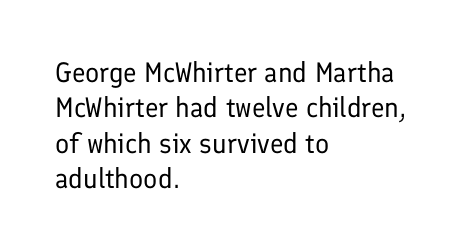
Each letter's strokes conclude bluntly, with no projecting serifs. Line starts are locked; line ends wander. This reads as an unemphasized weight, regular at the heaviest. Does extra space separate the letters? No, they use regular spacing.
